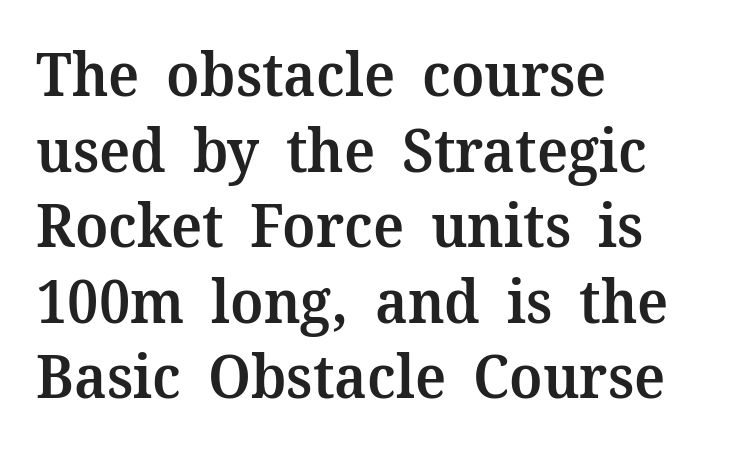
The characters display serif detailing at their extremities. Is the letter spacing exaggerated? No — it looks like the ordinary default. The letters are semibold — heavier than regular but short of a full bold. Do the characters align in a grid? No, the font is proportional. Lines of text with bare space underneath.
